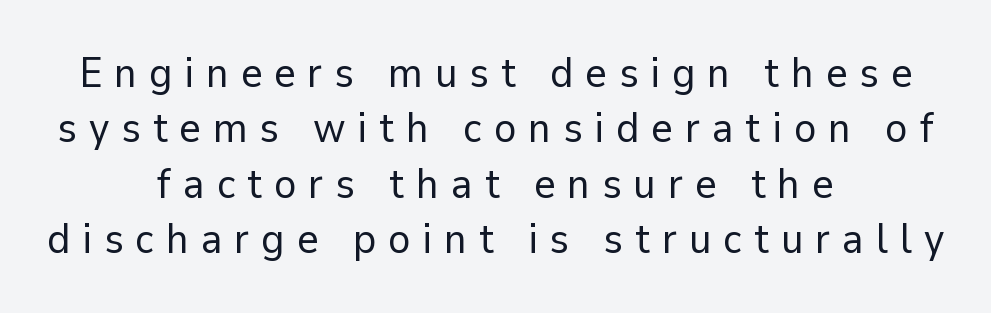
{"serif": "no", "italic": "no", "bold": "no", "weight": "regular", "width": "normal", "stroke_contrast": "low", "x_height": "medium", "monospaced": "no", "underline": "no", "align": "center", "line_spacing": "normal", "line_spacing_ratio": 1.32, "letter_spacing": "wide", "letter_spacing_em": 0.28, "glyph_px": 42}
